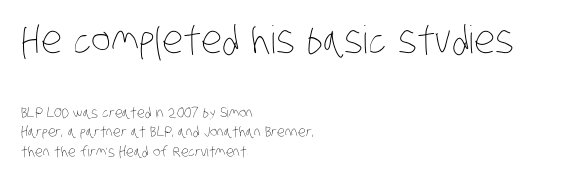
Counters stay open thanks to moderate or lighter strokes. Teacher's note: observe the even left margin — that is flush-left alignment. If you measured baseline to baseline, you'd find a middling distance. Lines of text with bare space underneath.
